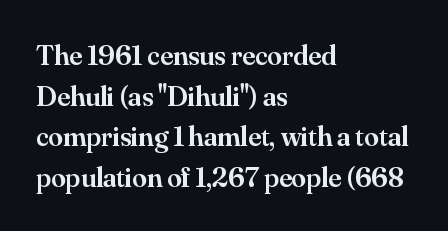
{"serif": "yes", "italic": "no", "bold": "semi", "weight": "semibold", "width": "normal", "stroke_contrast": "medium", "x_height": "small", "monospaced": "no", "underline": "no", "align": "left", "line_spacing": "normal", "line_spacing_ratio": 1.4, "letter_spacing": "normal", "letter_spacing_em": 0.0, "glyph_px": 29}
